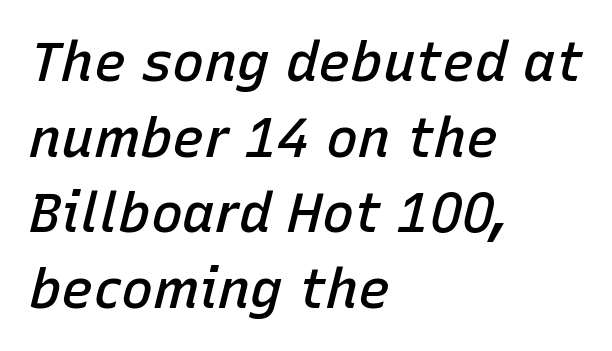
{"italic": "yes", "lean": "right", "slant_degrees": 15, "bold": "semi", "weight": "semibold", "width": "normal", "stroke_contrast": "low", "x_height": "medium", "monospaced": "no", "underline": "no", "align": "left", "line_spacing": "normal", "line_spacing_ratio": 1.4, "letter_spacing": "normal", "letter_spacing_em": 0.0, "glyph_px": 54}
